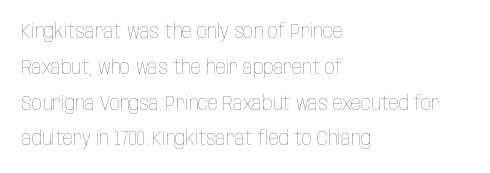
{"italic": "no", "bold": "no", "underline": "no", "align": "left", "line_spacing_ratio": 1.79, "letter_spacing": "normal", "letter_spacing_em": 0.0, "glyph_px": 20}
